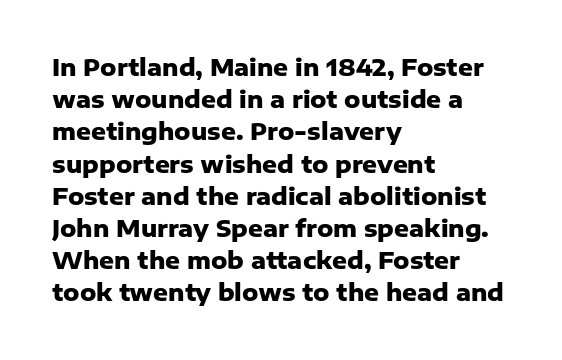
Teacher's note: observe the even left margin — that is flush-left alignment. Tracking here is standard; glyphs follow each other at the usual distance. Horizontal bands of white between lines are of average thickness. Is the type bold? Yes — the strokes are clearly thick and heavy. This is the regular roman posture of the typeface.
